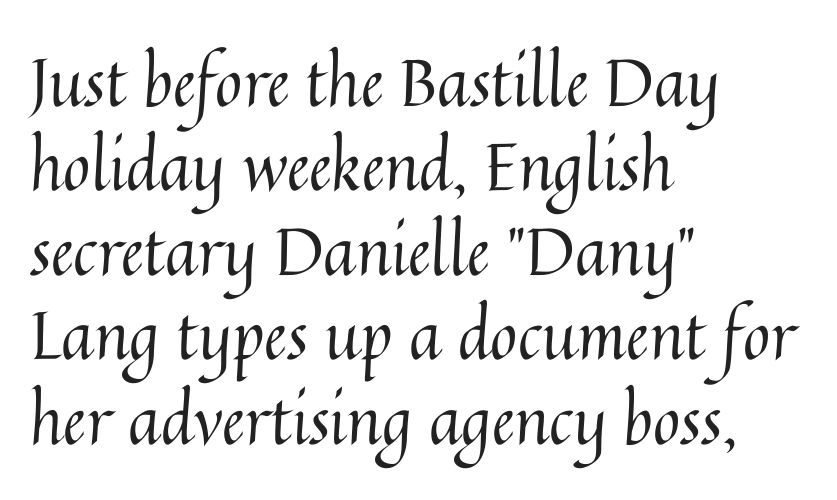
{"bold": "no", "weight": "regular", "width": "normal", "stroke_contrast": "medium", "x_height": "medium", "monospaced": "no", "underline": "no", "align": "left", "line_spacing": "normal", "line_spacing_ratio": 1.28, "letter_spacing": "normal", "letter_spacing_em": 0.0, "glyph_px": 66}
